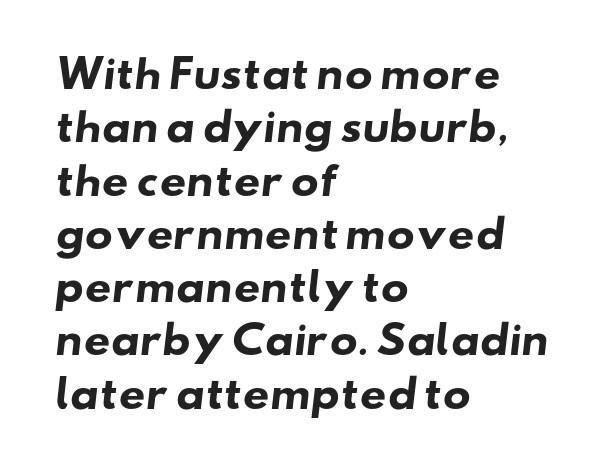
{"serif": "no", "bold": "yes", "weight": "heavy", "width": "wide", "stroke_contrast": "low", "x_height": "small", "monospaced": "no", "underline": "no", "align": "left", "line_spacing": "normal", "line_spacing_ratio": 1.44, "letter_spacing": "normal", "letter_spacing_em": 0.0, "glyph_px": 37}
